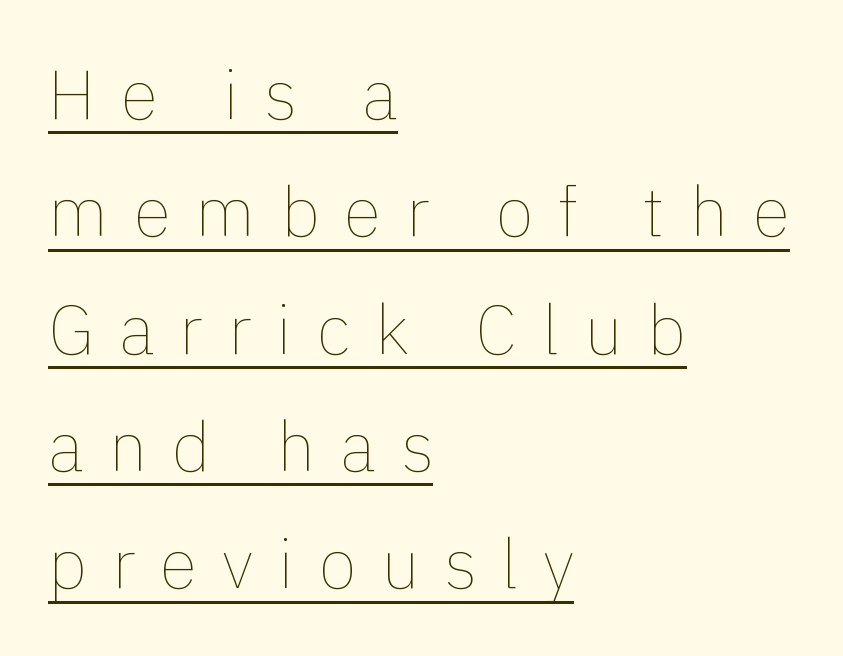
Q: Is the text bold? A: No.
Q: Is the text italic (slanted)? A: No, it is upright.
Q: Is the text underlined? A: Yes.
Q: How is the paragraph aligned? A: Left-aligned.
Q: Is the spacing between letters normal or unusually wide? A: Unusually wide.
Q: Is the spacing between lines tight, normal or loose? A: Normal.
Q: Width (condensed, normal, or wide)? A: Normal.
Q: x-height? A: Medium.
Q: Monospaced? A: No.
